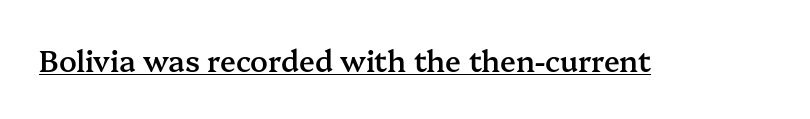
{"serif": "yes", "italic": "no", "bold": "semi", "weight": "semibold", "width": "normal", "stroke_contrast": "medium", "x_height": "medium", "monospaced": "no", "underline": "yes", "letter_spacing": "normal", "letter_spacing_em": 0.0, "glyph_px": 29}
